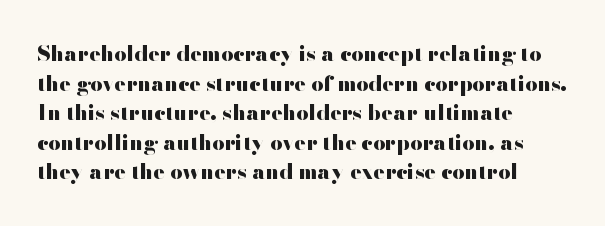
{"italic": "no", "bold": "yes", "underline": "no", "align": "left", "line_spacing": "normal", "line_spacing_ratio": 1.41, "letter_spacing": "normal", "letter_spacing_em": 0.0, "glyph_px": 21}
